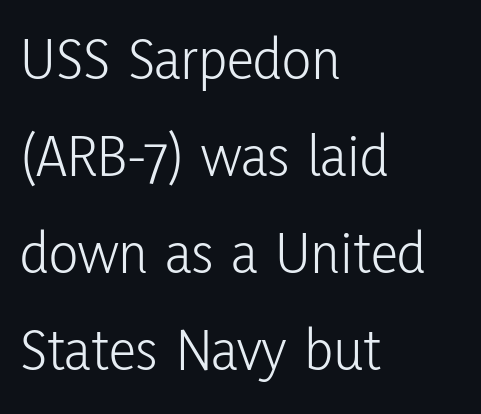
The passage shown is not underscored anywhere. The rendering anchors every line to the left-hand side. Does the lettering tilt? It doesn't — this is upright. Here the glyphs are tracked normally, forming tight word shapes. Grotesque or geometric, the face here clearly has no serifs. The line-height multiplier appears to be the usual default.
